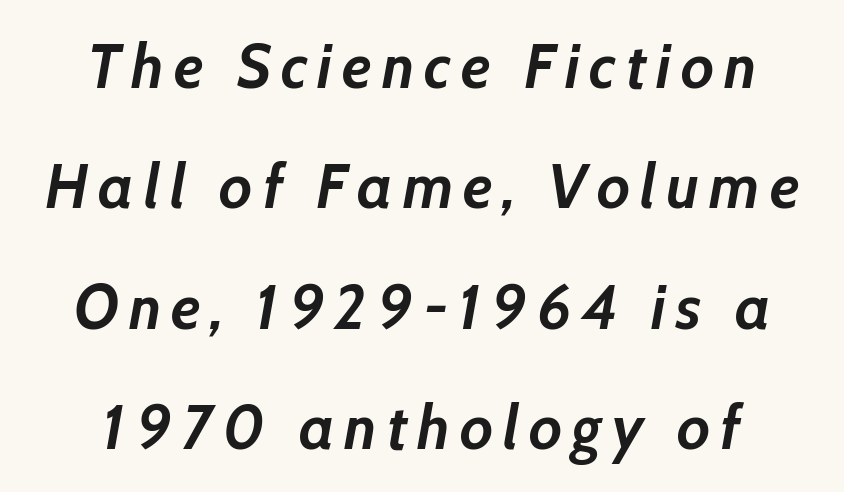
The image shows 63 px semibold type, italic (leaning right); set centered, loose line spacing (1.91x), not underlined; low stroke contrast and a medium x-height.
